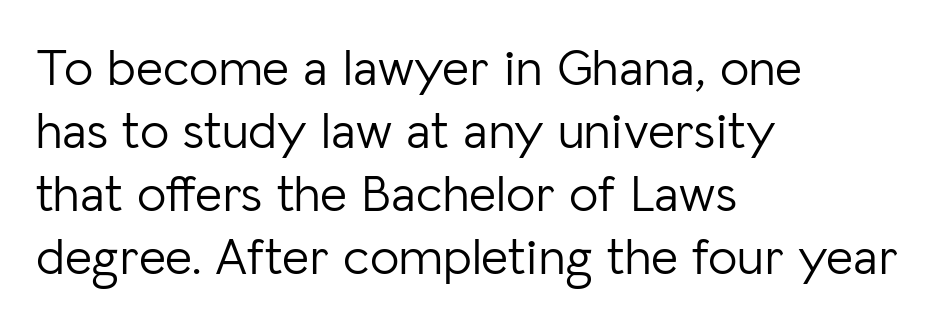
{"serif": "no", "italic": "no", "bold": "no", "weight": "light", "width": "normal", "stroke_contrast": "low", "x_height": "medium", "monospaced": "no", "underline": "no", "align": "left", "line_spacing_ratio": 1.21, "letter_spacing": "normal", "letter_spacing_em": 0.0, "glyph_px": 52}
